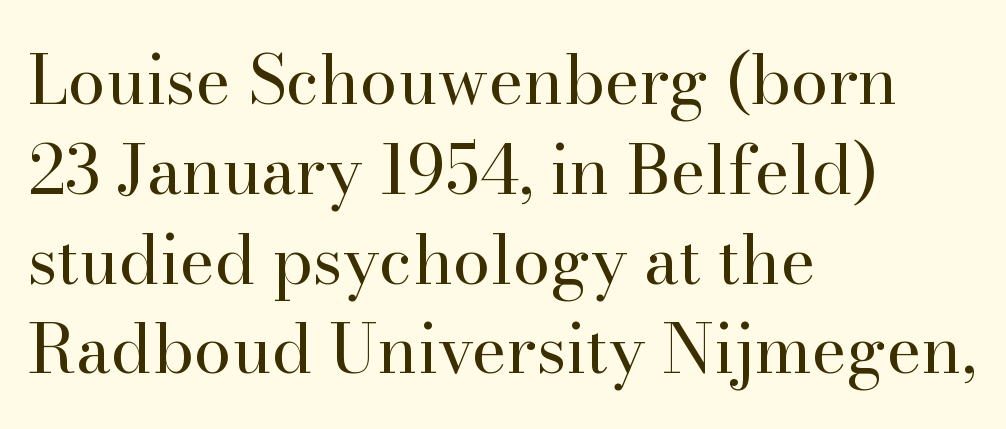
Q: Is the text bold? A: No.
Q: Is the text italic (slanted)? A: No, it is upright.
Q: Is the typeface a serif or a sans-serif typeface? A: Serif.
Q: Is the text underlined? A: No.
Q: How is the paragraph aligned? A: Left-aligned.
Q: Is the spacing between letters normal or unusually wide? A: Normal.
Q: Is the spacing between lines tight, normal or loose? A: Normal.
Q: Width (condensed, normal, or wide)? A: Normal.
Q: Stroke contrast? A: High.
Q: x-height? A: Small.
Q: Monospaced? A: No.
